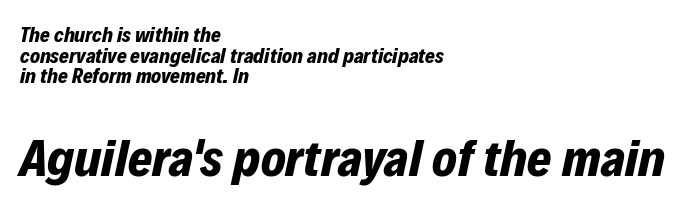
The compositor pushed each line to the left boundary. How are the letters spaced? Ordinarily, with no added tracking. The passage shown is not underscored anywhere. Varying glyph widths throughout — classic text-font behaviour. Caption: upper text group reduced, lower text group enlarged.
